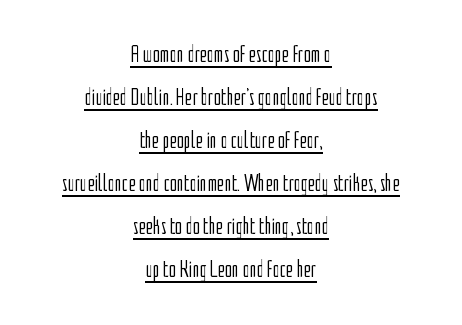
Q: Is the text bold? A: No.
Q: Is the text italic (slanted)? A: No, it is upright.
Q: Is the text underlined? A: Yes.
Q: How is the paragraph aligned? A: Centered.
Q: Is the spacing between letters normal or unusually wide? A: Normal.
